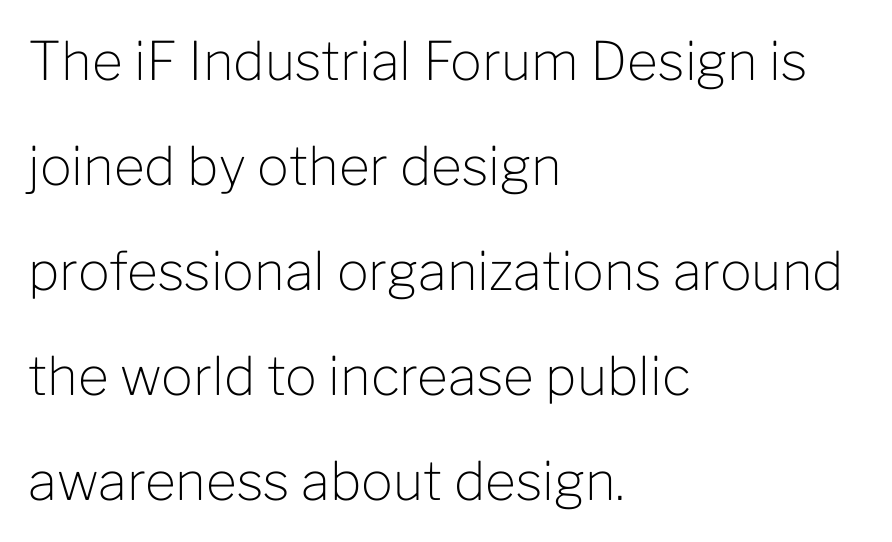
A typesetter would call this proportional, since set widths differ per character. Typographically, this falls in the sans-serif category. Stroke thickness stays within the range of a standard reading face or lighter. Honestly, there is no underline to notice here at all. Does extra space separate the letters? No, they use regular spacing. Interline gaps are noticeably wide in this sample.
